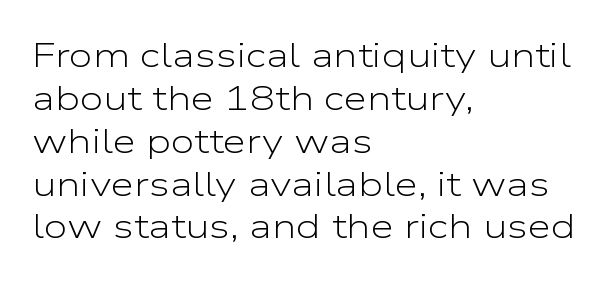
The image shows 34 px light, wide sans-serif type, upright; set left-aligned, normal line spacing (1.26x), normal letter spacing, not underlined; low stroke contrast and a medium x-height.
